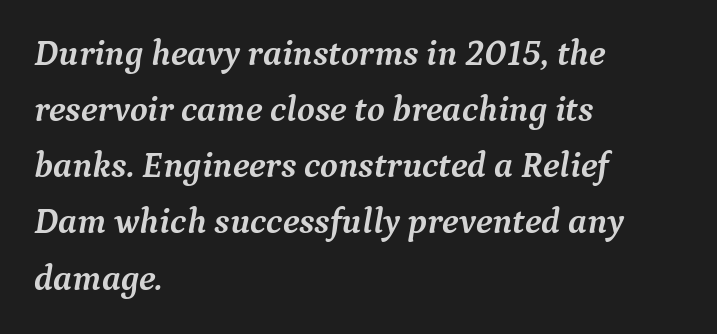
Q: Is the text bold? A: Yes.
Q: Is the text italic (slanted)? A: Yes, it leans right by about 9 degrees.
Q: Is the typeface a serif or a sans-serif typeface? A: Serif.
Q: Is the text underlined? A: No.
Q: How is the paragraph aligned? A: Left-aligned.
Q: Is the spacing between letters normal or unusually wide? A: Normal.
Q: Is the spacing between lines tight, normal or loose? A: Normal.
Q: Width (condensed, normal, or wide)? A: Normal.
Q: Stroke contrast? A: Medium.
Q: x-height? A: Medium.
Q: Monospaced? A: No.
